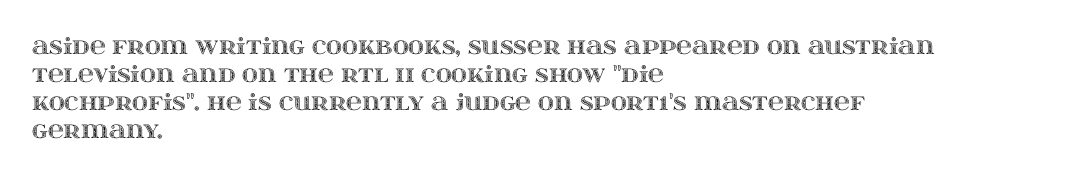
{"italic": "no", "underline": "no", "align": "left", "line_spacing": "normal", "line_spacing_ratio": 1.28, "letter_spacing": "normal", "letter_spacing_em": 0.0, "glyph_px": 22}
